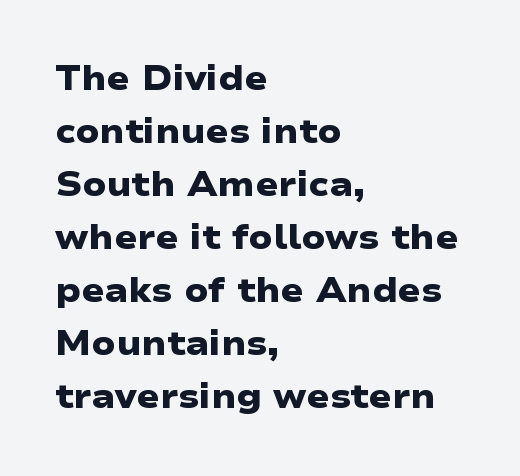
The image shows 34 px heavy, wide sans-serif type; set left-aligned, normal line spacing (1.56x), normal letter spacing, not underlined; low stroke contrast and a medium x-height.
